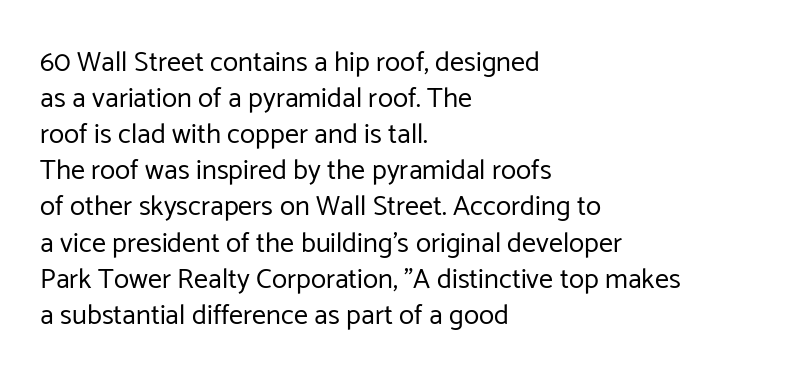
Proportional: the letters do not fall into vertical columns. Observe the ordinary spacing: letters are neighbours, not strangers. These lines sit exactly where default settings would place them. Line starts are locked; line ends wander. You can tell from the bare stems that sans-serif type was used.
